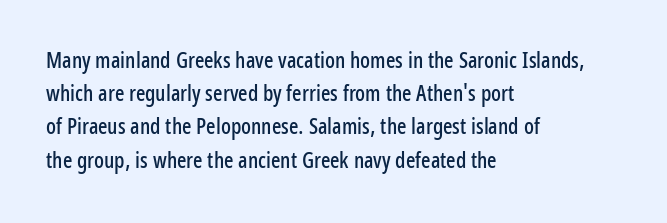
Q: Is the text italic (slanted)? A: No, it is upright.
Q: Is the text underlined? A: No.
Q: How is the paragraph aligned? A: Left-aligned.
Q: Is the spacing between letters normal or unusually wide? A: Normal.
Q: Is the spacing between lines tight, normal or loose? A: Normal.
